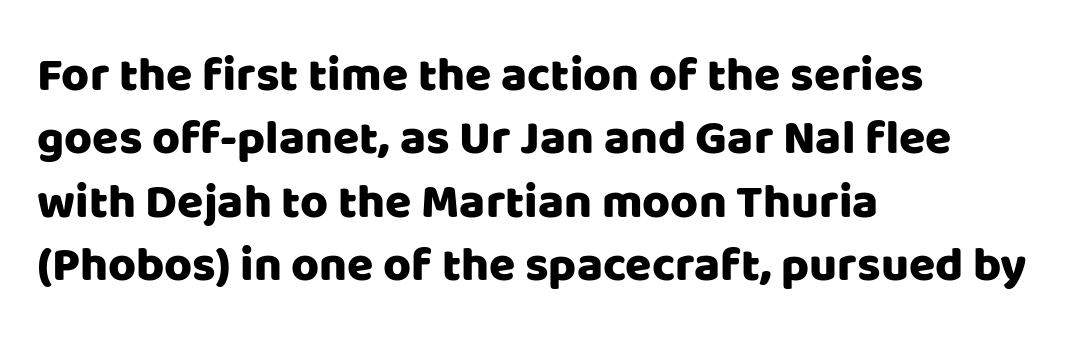
{"serif": "no", "italic": "no", "width": "normal", "stroke_contrast": "low", "x_height": "large", "monospaced": "no", "underline": "no", "align": "left", "line_spacing": "normal", "line_spacing_ratio": 1.32, "letter_spacing": "normal", "letter_spacing_em": 0.0, "glyph_px": 48}
